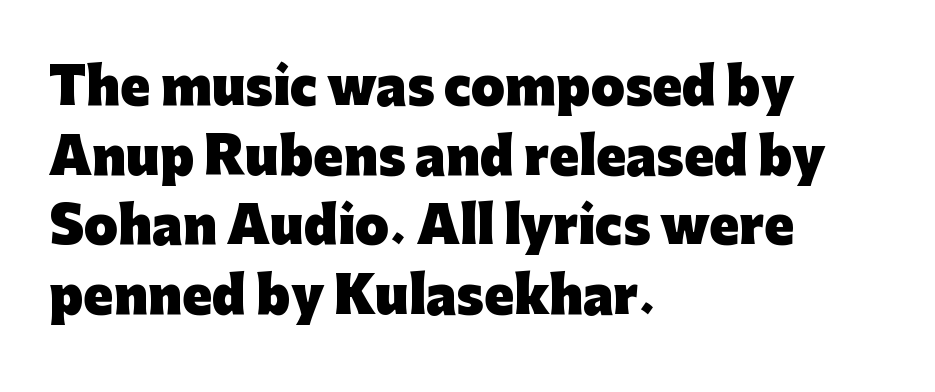
Q: Is the text bold? A: Yes.
Q: Is the text italic (slanted)? A: No, it is upright.
Q: Is the typeface a serif or a sans-serif typeface? A: Sans-serif.
Q: Is the text underlined? A: No.
Q: How is the paragraph aligned? A: Left-aligned.
Q: Is the spacing between letters normal or unusually wide? A: Normal.
Q: Is the spacing between lines tight, normal or loose? A: Normal.
Q: Width (condensed, normal, or wide)? A: Normal.
Q: Stroke contrast? A: Low.
Q: x-height? A: Medium.
Q: Monospaced? A: No.
